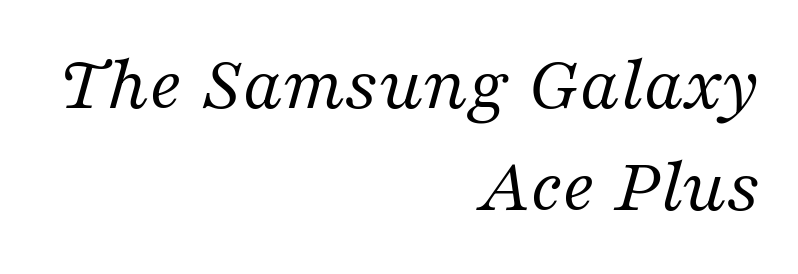
The image shows 78 px regular-weight serif type, italic (leaning right); set right-aligned, normal line spacing (1.31x), normal letter spacing, not underlined; medium stroke contrast and a medium x-height.
